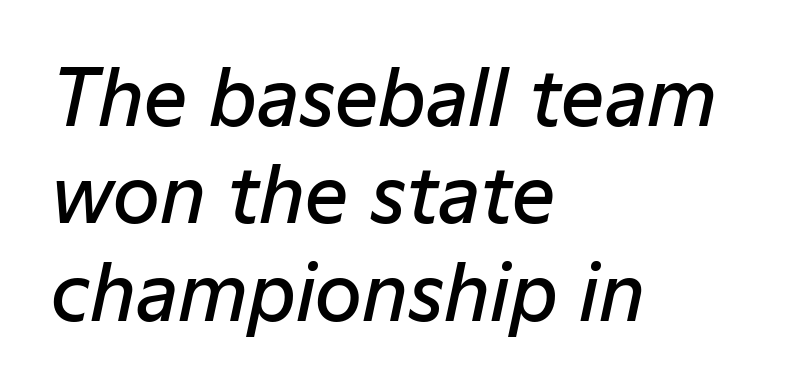
{"italic": "yes", "lean": "right", "slant_degrees": 12, "bold": "semi", "weight": "semibold", "width": "normal", "stroke_contrast": "low", "x_height": "medium", "monospaced": "no", "underline": "no", "align": "left", "line_spacing": "normal", "line_spacing_ratio": 1.28, "letter_spacing": "normal", "letter_spacing_em": 0.0, "glyph_px": 76}
